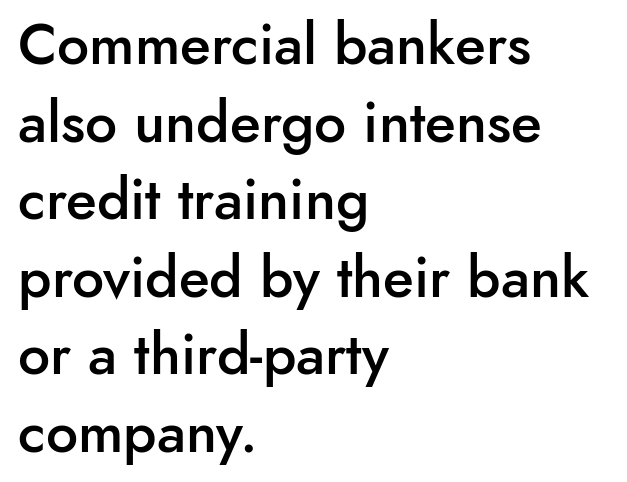
{"serif": "no", "italic": "no", "bold": "semi", "weight": "semibold", "width": "normal", "stroke_contrast": "low", "x_height": "small", "monospaced": "no", "underline": "no", "align": "left", "line_spacing": "normal", "line_spacing_ratio": 1.36, "letter_spacing": "normal", "letter_spacing_em": 0.0, "glyph_px": 57}
